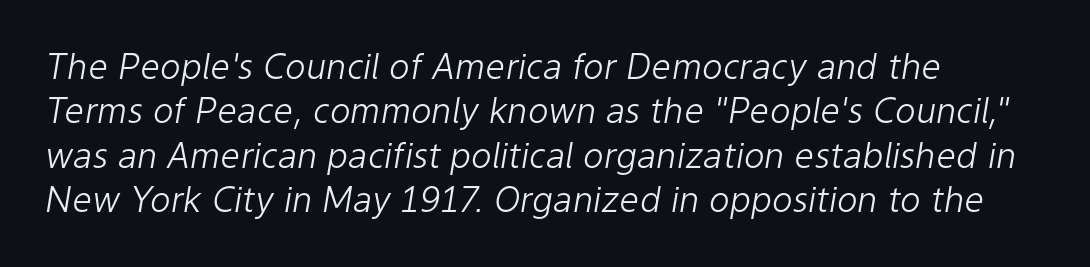
The image shows 35 px light type, italic (leaning right); set left-aligned, normal line spacing (1.27x), normal letter spacing, not underlined; low stroke contrast and a medium x-height.
